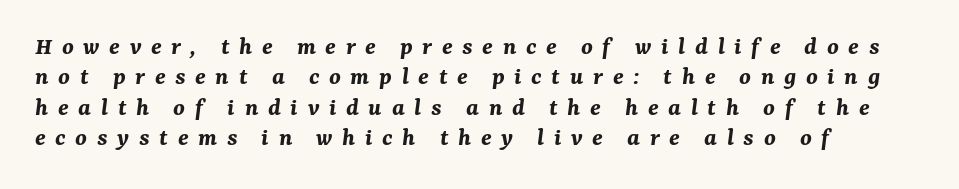
No word sits above an underline. Emphasis-style slanted type is in use. Casual observation: everything's shoved over to the left. The face used here is rendered with a markedly widened letterfit. Stroke thickness is high; the sample reads as a true bold.
